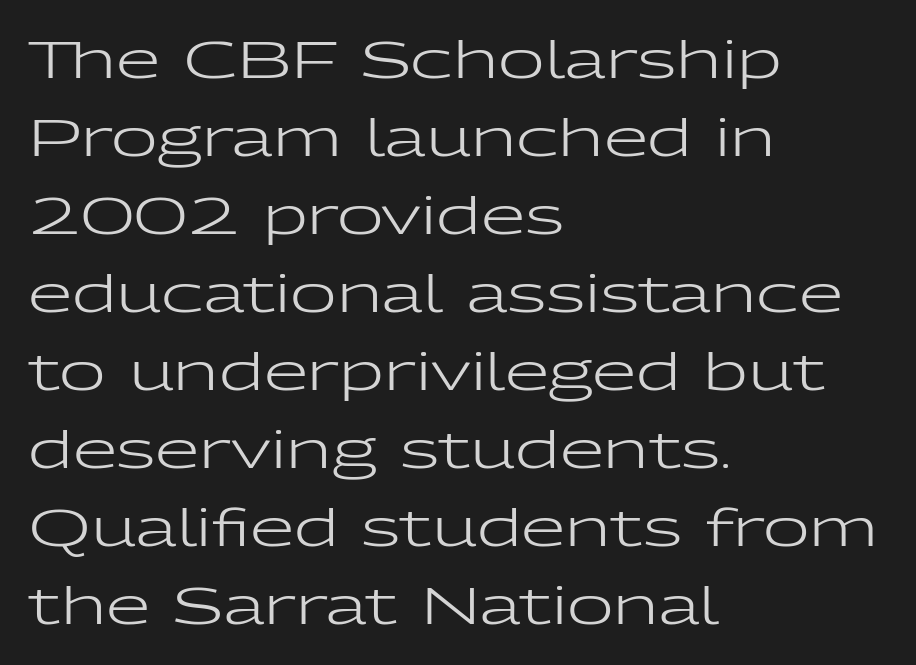
The lettering stays uniformly vertical, giving the passage a roman look. If you measured baseline to baseline, you'd find a middling distance. Looks like regular typesetting: each glyph gets only the width it needs. In terms of letterspacing, this is plain default setting. Letters have the restrained weight of plain body copy at most. Each letter's strokes conclude bluntly, with no projecting serifs.
